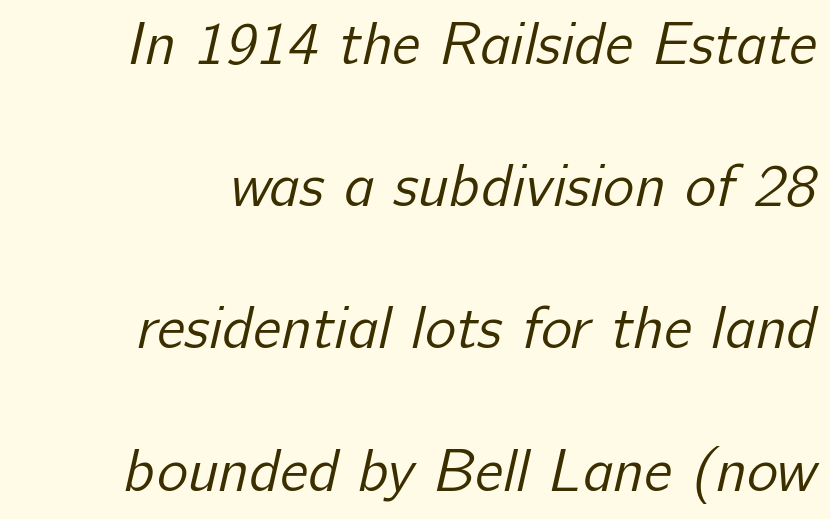
{"serif": "no", "bold": "no", "weight": "regular", "width": "normal", "stroke_contrast": "low", "x_height": "medium", "monospaced": "no", "underline": "no", "line_spacing": "loose", "line_spacing_ratio": 2.41, "letter_spacing": "normal", "letter_spacing_em": 0.0, "glyph_px": 59}
